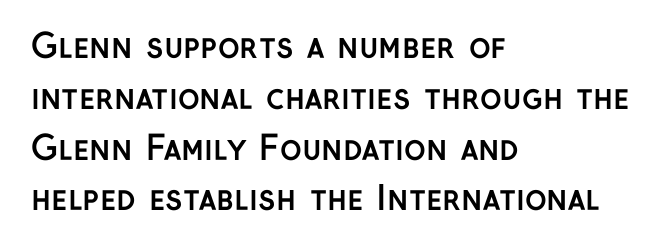
{"serif": "no", "italic": "no", "bold": "yes", "weight": "semibold", "width": "normal", "stroke_contrast": "low", "x_height": "medium", "monospaced": "no", "underline": "no", "align": "left", "line_spacing": "normal", "line_spacing_ratio": 1.54, "letter_spacing": "normal", "letter_spacing_em": 0.0, "glyph_px": 33}
